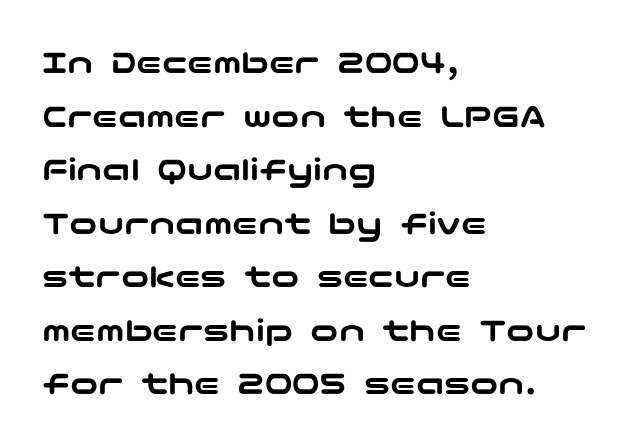
The image shows 35 px wide sans-serif type, upright; set left-aligned, normal line spacing (1.53x), normal letter spacing, not underlined; low stroke contrast and a medium x-height.
